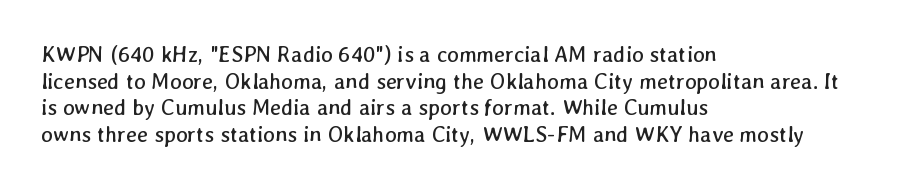
The image shows 22 px text type; set left-aligned, line spacing 1.21x, normal letter spacing, not underlined.
